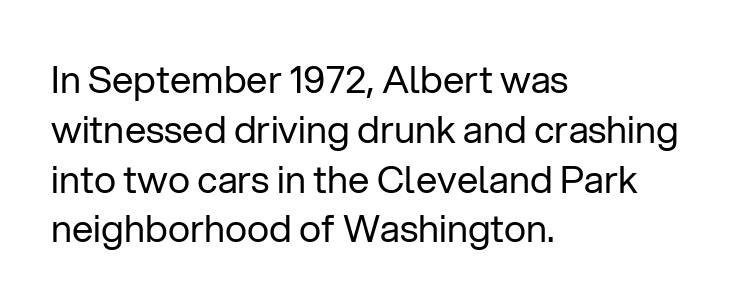
Q: Is the text bold? A: No.
Q: Is the text italic (slanted)? A: No, it is upright.
Q: Is the typeface a serif or a sans-serif typeface? A: Sans-serif.
Q: Is the text underlined? A: No.
Q: How is the paragraph aligned? A: Left-aligned.
Q: Is the spacing between letters normal or unusually wide? A: Normal.
Q: Is the spacing between lines tight, normal or loose? A: Normal.
Q: Width (condensed, normal, or wide)? A: Normal.
Q: Stroke contrast? A: Low.
Q: x-height? A: Medium.
Q: Monospaced? A: No.
